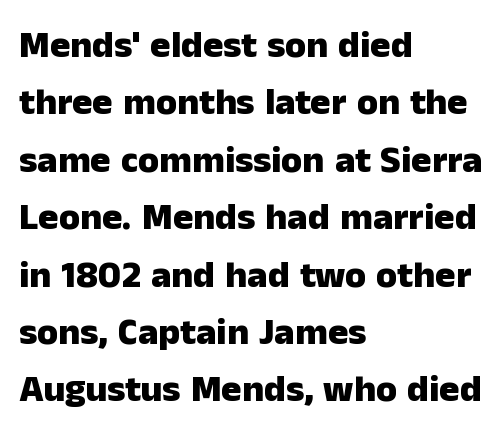
Serifs: no, the terminals of the letterforms are clean. This sample has the flowing, uneven cadence of proportional lettering. Italic: no, the glyphs are upright roman. A clean baseline with only descenders dipping below it. There is no visible air inserted between adjacent glyphs. Interline gaps are of average width in this sample.
